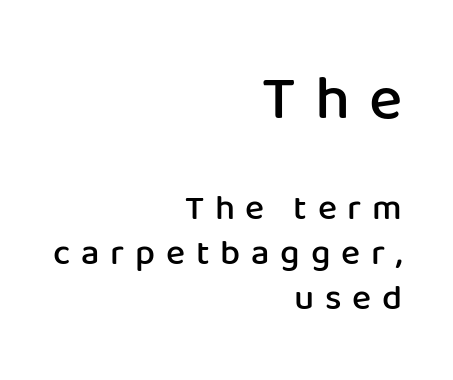
{"serif": "no", "italic": "no", "bold": "semi", "weight": "semibold", "width": "normal", "stroke_contrast": "low", "x_height": "medium", "monospaced": "no", "underline": "no", "align": "right", "line_spacing": "normal", "line_spacing_ratio": 1.26, "letter_spacing": "wide", "letter_spacing_em": 0.3, "larger_block": "first", "size_ratio": 1.75, "glyph_px": 63}
